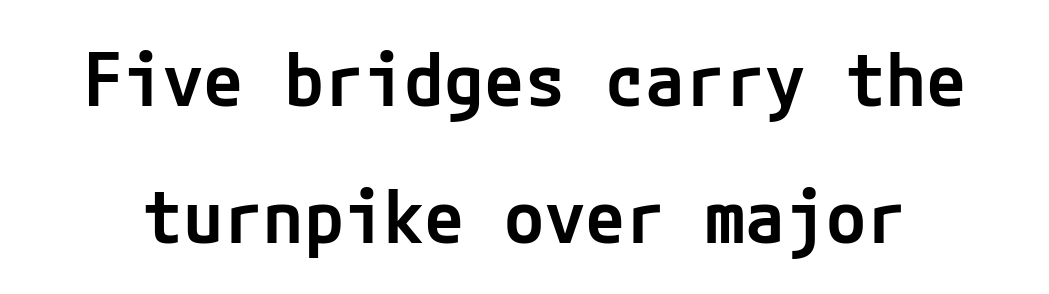
Q: Is the text bold? A: Semi-bold.
Q: Is the text italic (slanted)? A: No, it is upright.
Q: Is the typeface a serif or a sans-serif typeface? A: Sans-serif.
Q: Is the text underlined? A: No.
Q: Is the spacing between letters normal or unusually wide? A: Normal.
Q: Width (condensed, normal, or wide)? A: Normal.
Q: Stroke contrast? A: Low.
Q: x-height? A: Medium.
